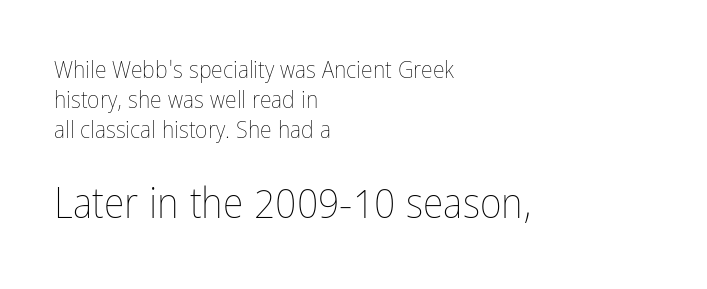
The image shows 42 px thin, condensed type, upright; set left-aligned, line spacing 1.24x, normal letter spacing, not underlined; the second (bottom) block is 1.75x larger; low stroke contrast and a medium x-height.
